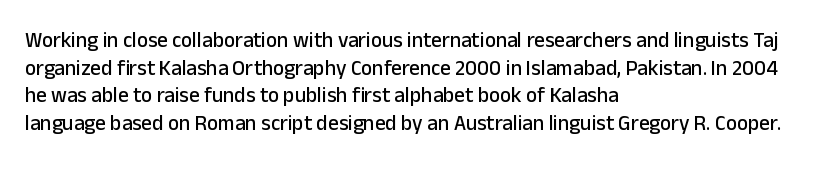
The image shows 21 px text type, upright; set left-aligned, normal line spacing (1.31x), normal letter spacing, not underlined.
